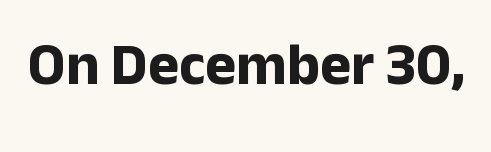
Q: Is the text bold? A: Yes.
Q: Is the text italic (slanted)? A: No, it is upright.
Q: Is the typeface a serif or a sans-serif typeface? A: Sans-serif.
Q: Is the text underlined? A: No.
Q: Is the spacing between letters normal or unusually wide? A: Normal.
Q: Width (condensed, normal, or wide)? A: Normal.
Q: Stroke contrast? A: Low.
Q: x-height? A: Medium.
Q: Monospaced? A: No.
